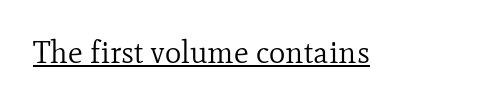
{"serif": "yes", "italic": "no", "bold": "no", "weight": "regular", "width": "normal", "stroke_contrast": "low", "x_height": "small", "monospaced": "no", "underline": "yes", "letter_spacing": "normal", "letter_spacing_em": 0.0, "glyph_px": 31}
